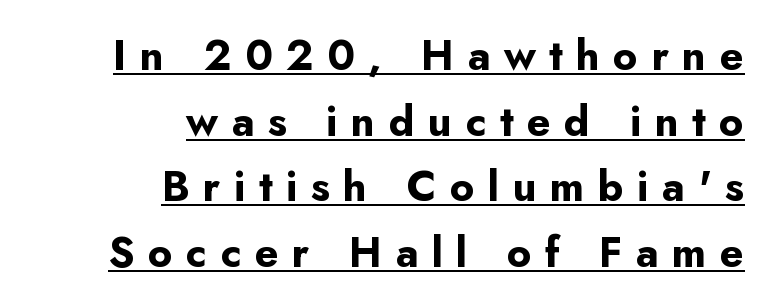
Does the weight exceed regular? Yes, all the way to bold. The letters advance in unequal steps, a hallmark of proportional type. Vertically, the passage feels balanced, rows spaced as you'd expect. The font family rendered here belongs to the sans-serif group. The face used here is rendered with a markedly widened letterfit. Caption: multi-line text, flush right, ragged left.
